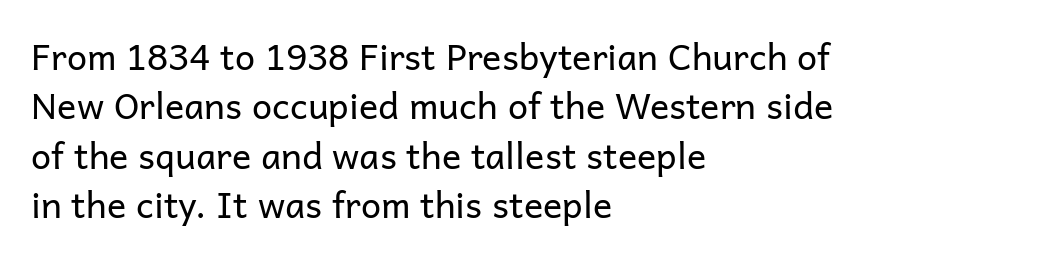
{"serif": "no", "italic": "no", "bold": "no", "weight": "regular", "width": "normal", "stroke_contrast": "low", "x_height": "medium", "monospaced": "no", "underline": "no", "align": "left", "line_spacing": "normal", "line_spacing_ratio": 1.37, "letter_spacing": "normal", "letter_spacing_em": 0.0, "glyph_px": 36}
